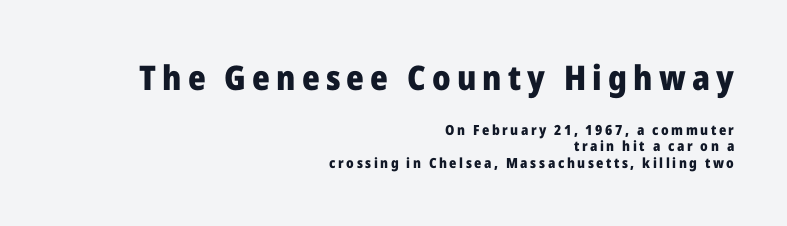
The image shows 34 px heavy sans-serif type, upright; set right-aligned, line spacing 1.17x, not underlined; the first (top) block is 2.43x larger; low stroke contrast and a medium x-height.
